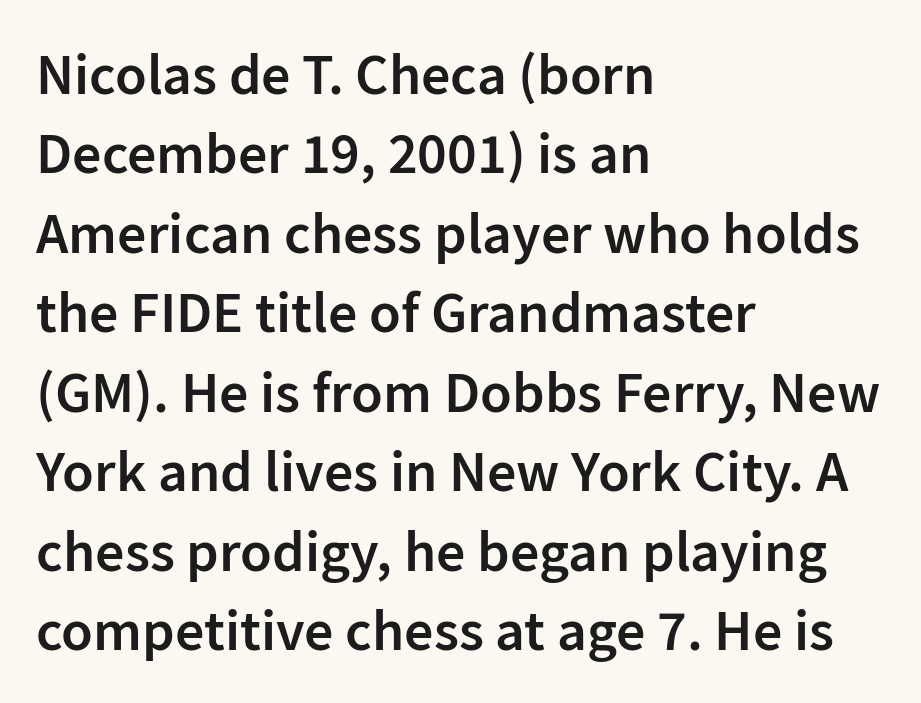
The image shows 58 px semibold sans-serif type, upright; set left-aligned, normal line spacing (1.37x), normal letter spacing, not underlined; low stroke contrast and a medium x-height.
